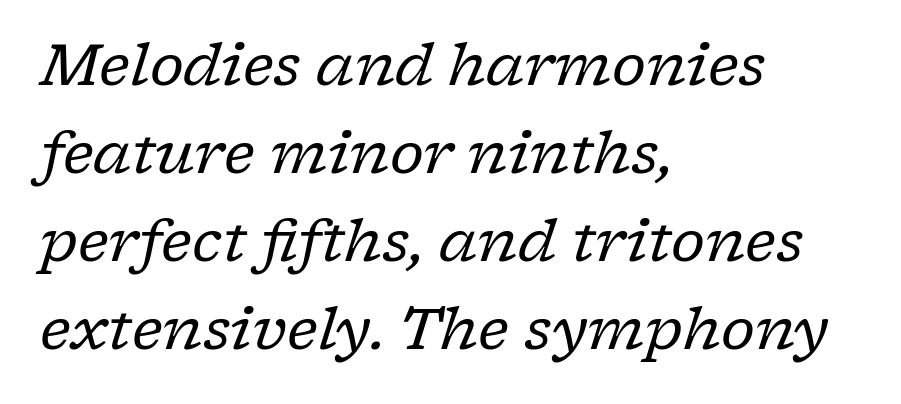
{"serif": "yes", "italic": "yes", "lean": "right", "slant_degrees": 17, "bold": "no", "weight": "regular", "width": "normal", "stroke_contrast": "low", "x_height": "medium", "monospaced": "no", "underline": "no", "align": "left", "line_spacing": "normal", "line_spacing_ratio": 1.52, "letter_spacing": "normal", "letter_spacing_em": 0.0, "glyph_px": 58}
